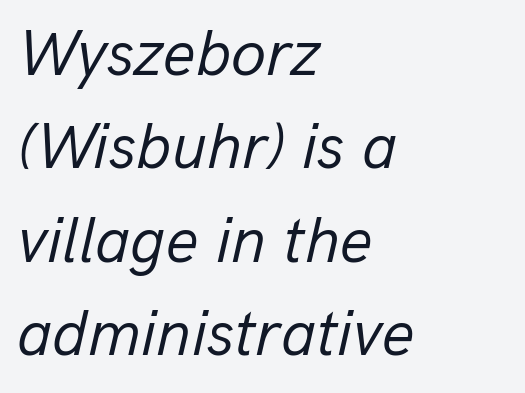
The image shows 64 px regular-weight type, italic (leaning right); set left-aligned, normal line spacing (1.46x), normal letter spacing, not underlined; low stroke contrast and a medium x-height.
